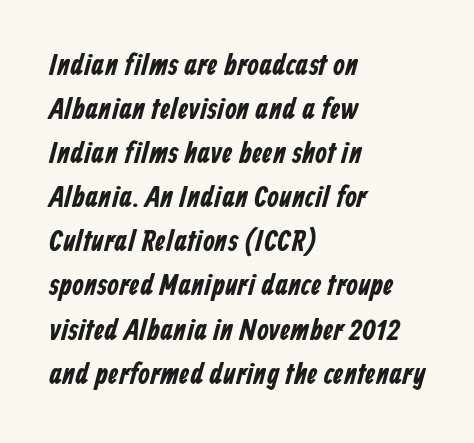
The rendering uses natural spacing where letterforms have individual widths. Quick note: underline off. Horizontal alignment here is leftward, the default for most running prose. If you measured baseline to baseline, you'd find a middling distance. How are the letters spaced? Ordinarily, with no added tracking.
